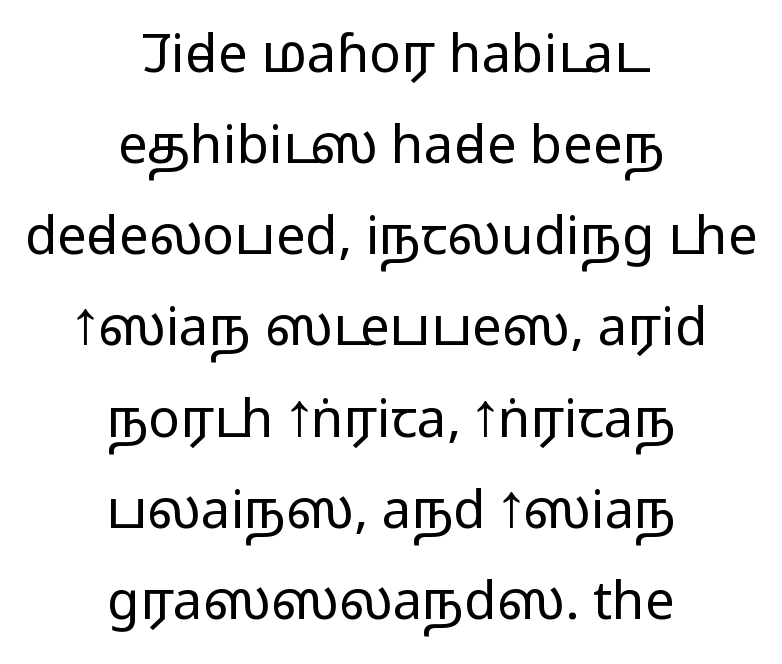
{"serif": "no", "italic": "no", "bold": "no", "weight": "regular", "width": "wide", "stroke_contrast": "low", "x_height": "medium", "monospaced": "no", "underline": "no", "align": "center", "line_spacing_ratio": 1.72, "letter_spacing": "normal", "letter_spacing_em": 0.0, "glyph_px": 53}
